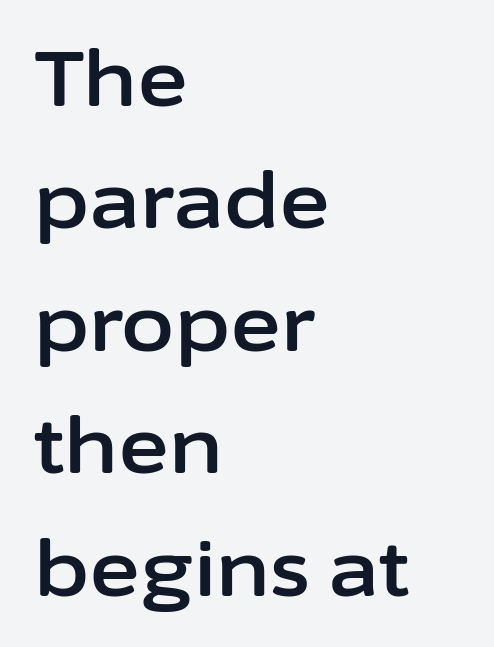
The image shows 77 px sans-serif type, upright; set left-aligned, normal line spacing (1.59x), normal letter spacing, not underlined; low stroke contrast and a medium x-height.
